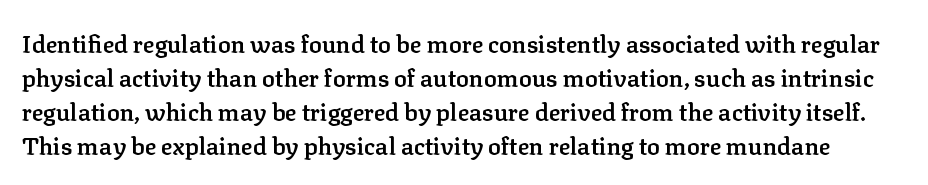
The image shows 24 px text type, upright; set normal line spacing (1.41x), normal letter spacing, not underlined.
